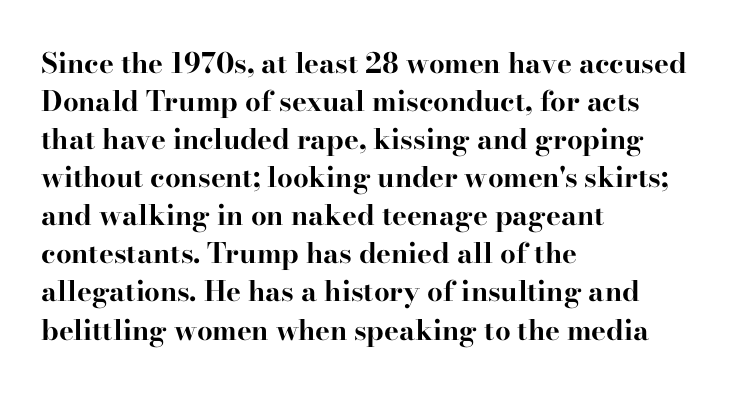
Q: Is the text bold? A: Yes.
Q: Is the text italic (slanted)? A: No, it is upright.
Q: Is the typeface a serif or a sans-serif typeface? A: Serif.
Q: Is the text underlined? A: No.
Q: How is the paragraph aligned? A: Left-aligned.
Q: Is the spacing between letters normal or unusually wide? A: Normal.
Q: Is the spacing between lines tight, normal or loose? A: Normal.
Q: Width (condensed, normal, or wide)? A: Wide.
Q: Stroke contrast? A: High.
Q: x-height? A: Small.
Q: Monospaced? A: No.
